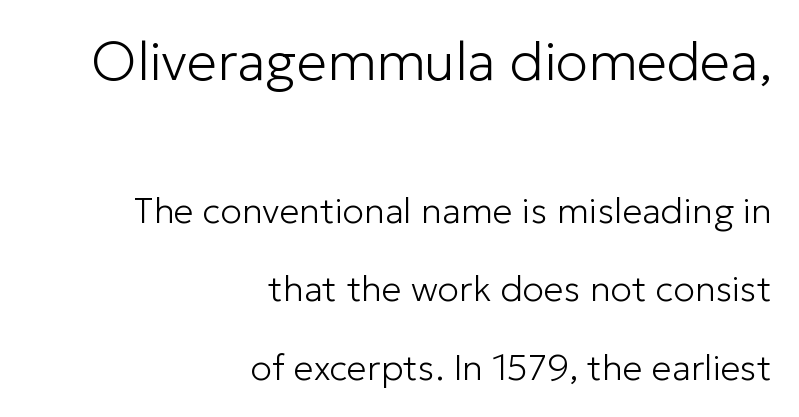
The image shows 54 px light sans-serif type, upright; set right-aligned, loose line spacing (2.17x), normal letter spacing, not underlined; the first (top) block is 1.5x larger; low stroke contrast and a medium x-height.
